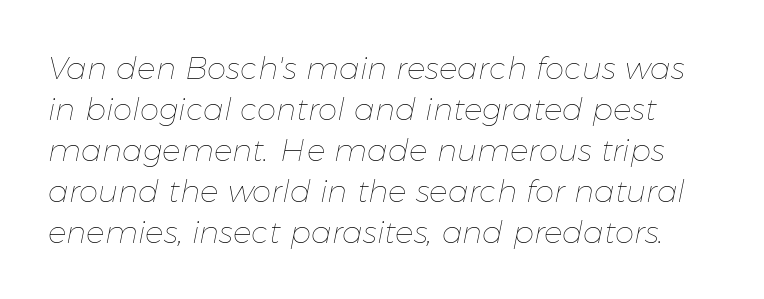
Q: Is the text bold? A: No.
Q: Is the text italic (slanted)? A: Yes, it leans right by about 11 degrees.
Q: Is the text underlined? A: No.
Q: Is the spacing between letters normal or unusually wide? A: Normal.
Q: Is the spacing between lines tight, normal or loose? A: Normal.
Q: Width (condensed, normal, or wide)? A: Normal.
Q: Stroke contrast? A: Low.
Q: x-height? A: Medium.
Q: Monospaced? A: No.
